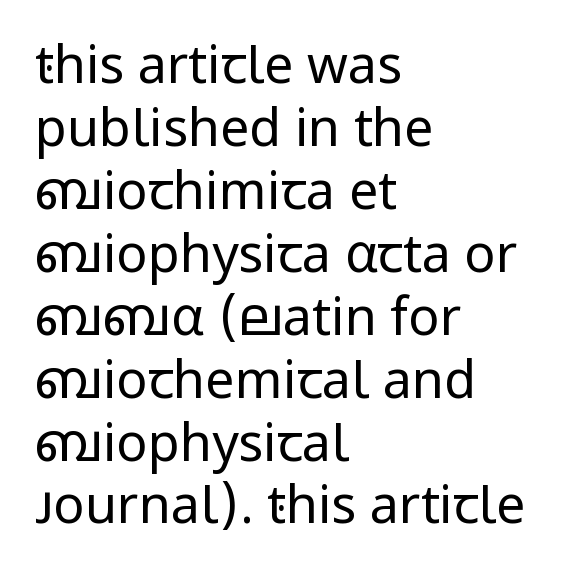
{"serif": "no", "italic": "no", "bold": "no", "weight": "regular", "width": "normal", "stroke_contrast": "low", "x_height": "medium", "monospaced": "no", "underline": "no", "align": "left", "line_spacing_ratio": 1.21, "letter_spacing": "normal", "letter_spacing_em": 0.0, "glyph_px": 52}
